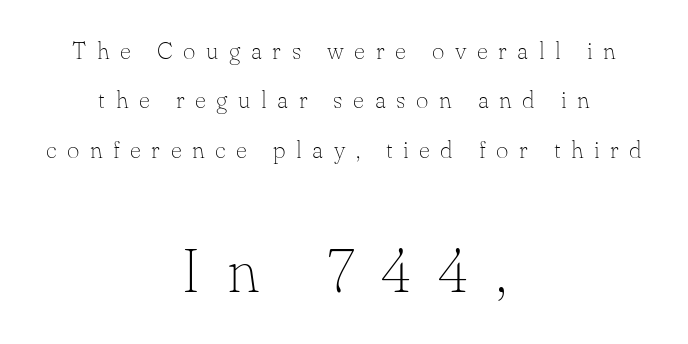
The image shows 61 px thin serif type, upright; set centered, loose line spacing (2.06x), unusually wide letter spacing (+0.44 em), not underlined; the second (bottom) block is 2.54x larger; low stroke contrast and a small x-height.
